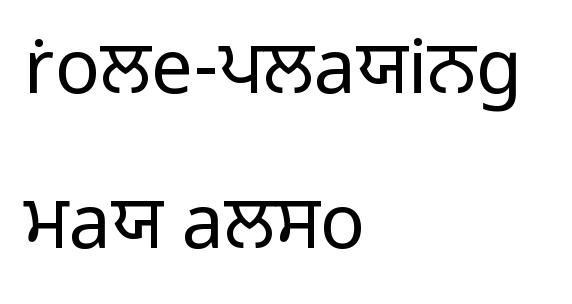
The image shows 75 px light sans-serif type, upright; set left-aligned, loose line spacing (2.07x), normal letter spacing, not underlined; low stroke contrast and a medium x-height.
